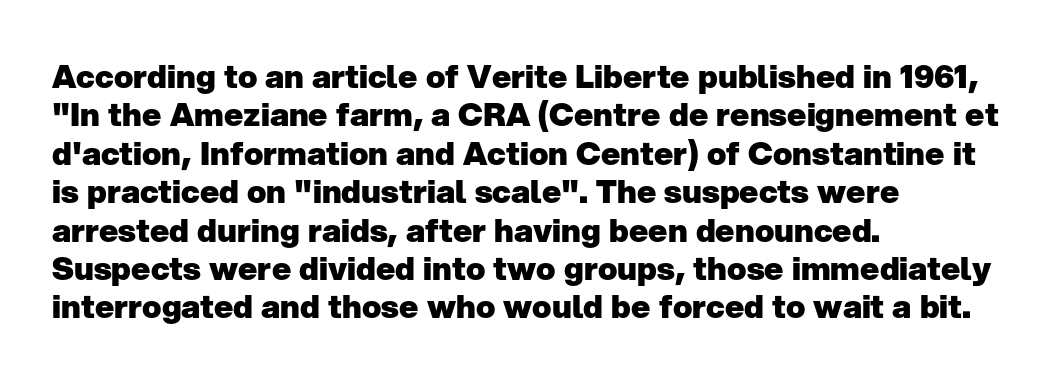
Think of a printed novel: that variable character pitch is what you see here. Each word holds together tightly as a unit, with standard inter-letter gaps. The rendering anchors every line to the left-hand side. Quick note: underline off. Compared with an ordinary text face, these strokes are far heavier — a full bold.
